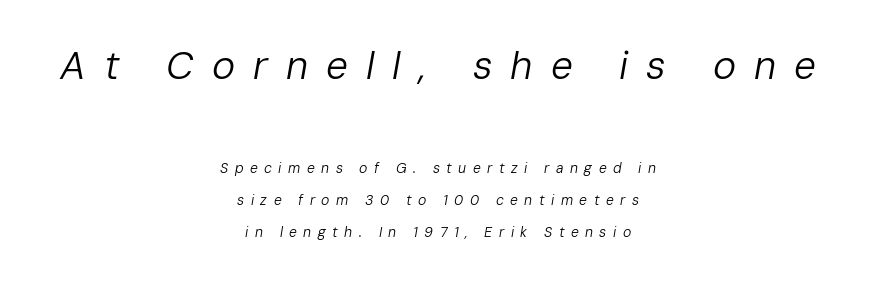
Q: Is the text bold? A: No.
Q: Is the text italic (slanted)? A: Yes, it leans right by about 10 degrees.
Q: Is the text underlined? A: No.
Q: How is the paragraph aligned? A: Centered.
Q: Is the spacing between letters normal or unusually wide? A: Unusually wide.
Q: Is the spacing between lines tight, normal or loose? A: Loose.
Q: Which block of text is set in a larger size, the first (top) or the second (bottom)? A: The first (top) one.
Q: Width (condensed, normal, or wide)? A: Normal.
Q: Stroke contrast? A: Low.
Q: x-height? A: Medium.
Q: Monospaced? A: No.
